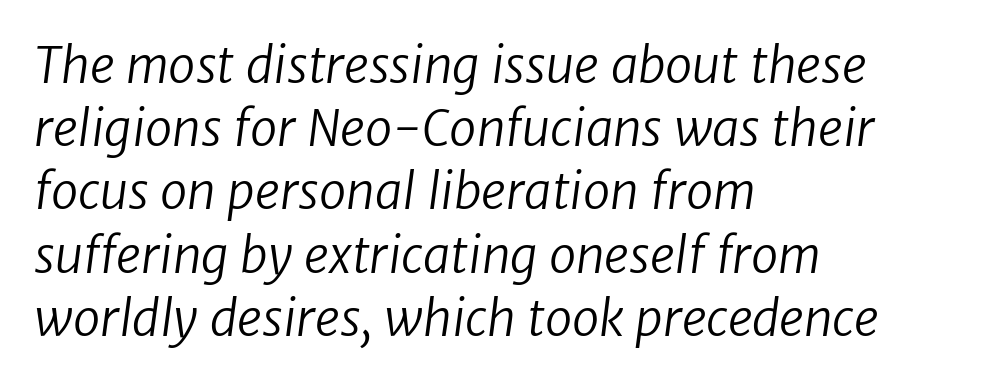
The image shows 49 px regular-weight sans-serif type; set left-aligned, normal line spacing (1.29x), normal letter spacing, not underlined; low stroke contrast and a medium x-height.
